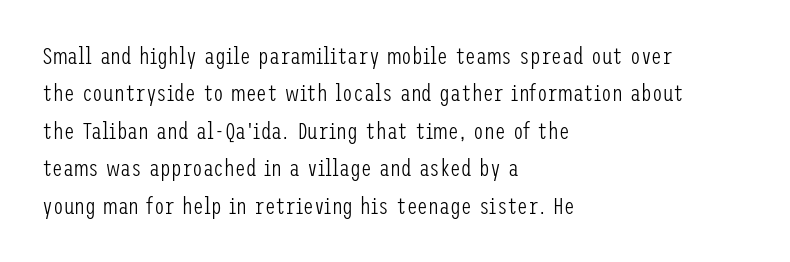
{"italic": "no", "bold": "no", "underline": "no", "align": "left", "line_spacing": "normal", "line_spacing_ratio": 1.56, "letter_spacing": "normal", "letter_spacing_em": 0.0, "glyph_px": 24}
